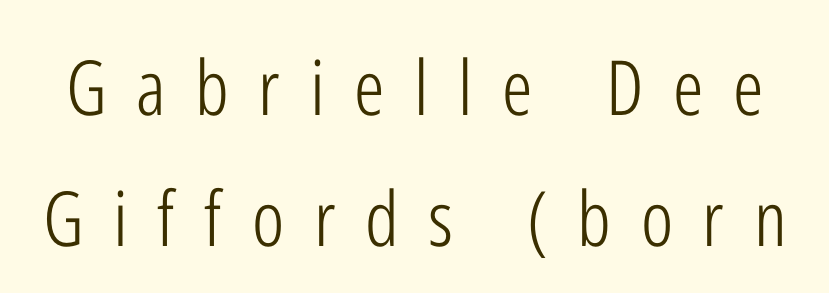
Q: Is the text bold? A: No.
Q: Is the text italic (slanted)? A: No, it is upright.
Q: Is the typeface a serif or a sans-serif typeface? A: Sans-serif.
Q: Is the text underlined? A: No.
Q: Is the spacing between letters normal or unusually wide? A: Unusually wide.
Q: Width (condensed, normal, or wide)? A: Condensed.
Q: Stroke contrast? A: Low.
Q: x-height? A: Medium.
Q: Monospaced? A: No.
